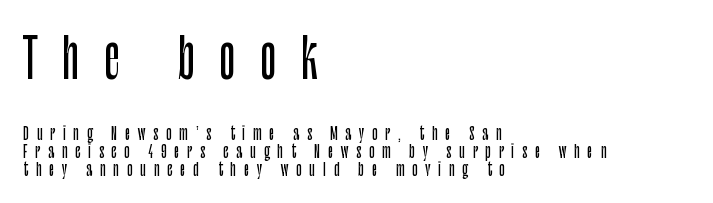
{"serif": "no", "italic": "no", "width": "condensed", "stroke_contrast": "low", "x_height": "large", "monospaced": "no", "underline": "no", "align": "left", "line_spacing": "tight", "line_spacing_ratio": 0.99, "letter_spacing": "wide", "letter_spacing_em": 0.44, "larger_block": "first", "size_ratio": 3.06, "glyph_px": 55}
